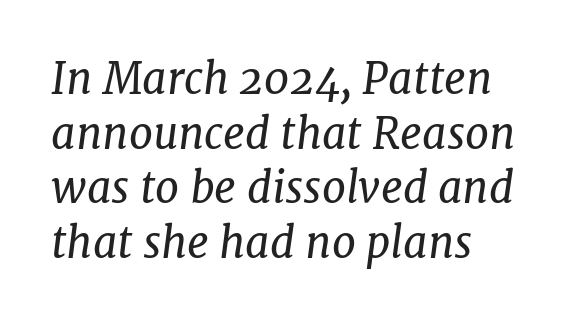
{"serif": "yes", "italic": "yes", "lean": "right", "slant_degrees": 7, "bold": "no", "weight": "regular", "width": "normal", "stroke_contrast": "low", "x_height": "medium", "monospaced": "no", "underline": "no", "align": "left", "line_spacing": "normal", "line_spacing_ratio": 1.27, "letter_spacing": "normal", "letter_spacing_em": 0.0, "glyph_px": 43}
